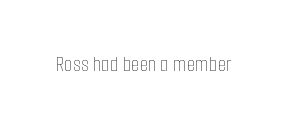
The image shows 22 px text type, upright; set normal letter spacing, not underlined.
